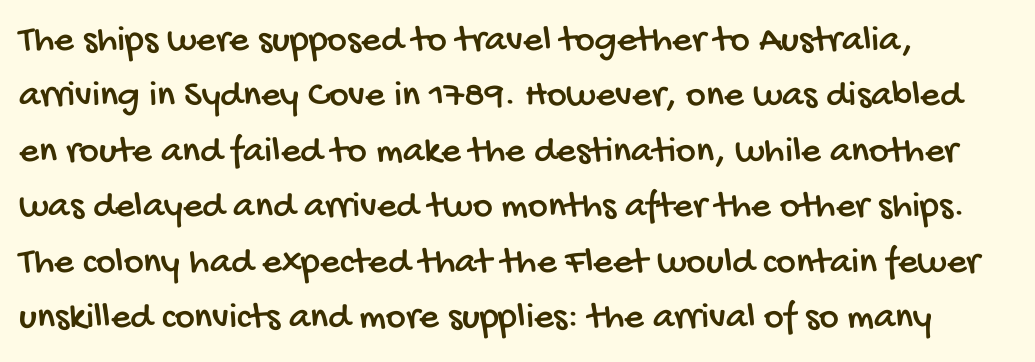
Unmarked baselines from the first word to the last. All the whitespace from short lines collects on the right. No feet cap the strokes, marking this as sans-serif type. If you measured baseline to baseline, you'd find a middling distance. Here the designer chose a conventional face with non-uniform glyph widths. Caption: standard tracking, unaltered.
